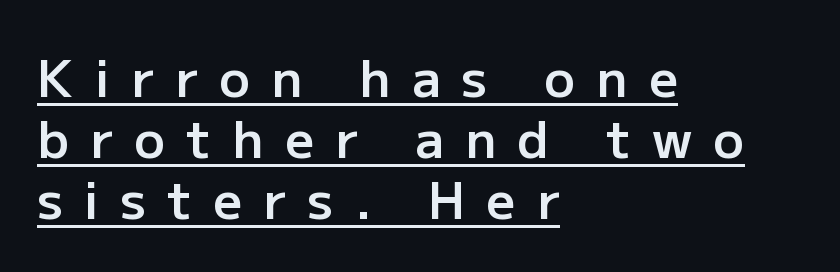
{"serif": "no", "italic": "no", "bold": "semi", "weight": "semibold", "width": "normal", "stroke_contrast": "low", "x_height": "medium", "monospaced": "no", "underline": "yes", "align": "left", "line_spacing_ratio": 1.2, "letter_spacing": "wide", "letter_spacing_em": 0.42, "glyph_px": 51}
